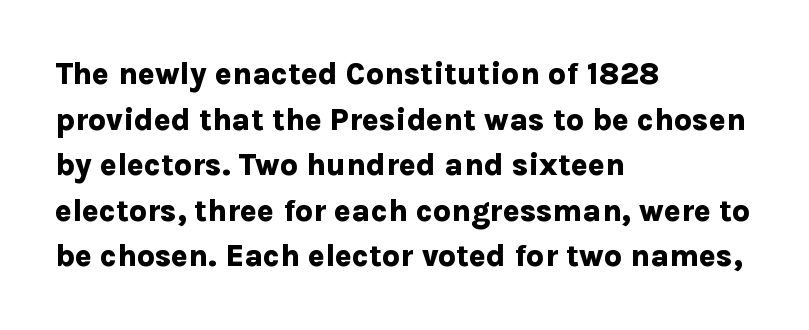
The font family rendered here belongs to the sans-serif group. The tracking reads as untouched default to a designer's eye. The specimen reads as upright at a glance. A normal amount of white space separates one row of letters from the next. The baseline area is clear. The lines are quadded left.
